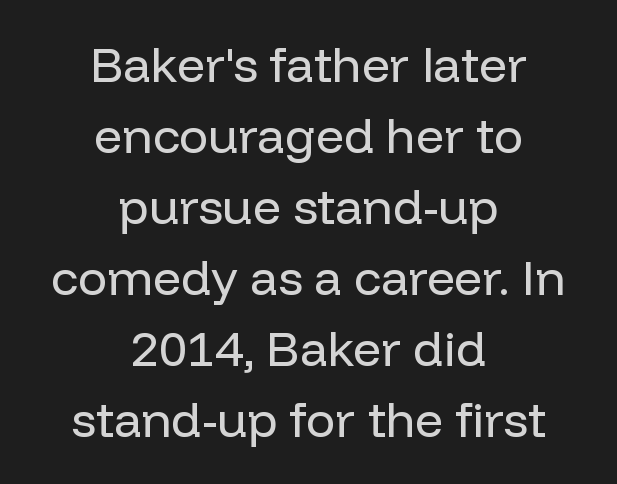
{"serif": "no", "italic": "no", "bold": "no", "weight": "regular", "width": "normal", "stroke_contrast": "low", "x_height": "medium", "monospaced": "no", "underline": "no", "align": "center", "line_spacing": "normal", "line_spacing_ratio": 1.45, "letter_spacing": "normal", "letter_spacing_em": 0.0, "glyph_px": 49}
